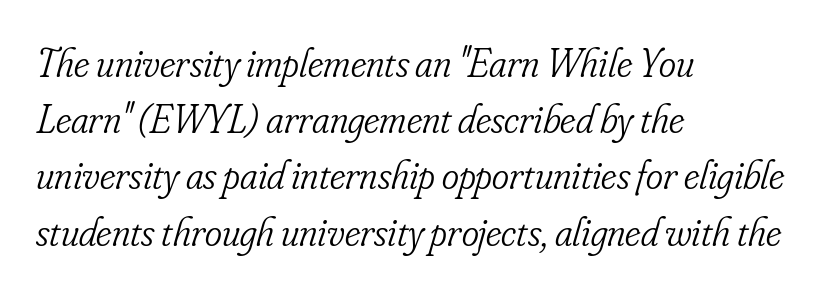
The typeface has the unassuming heft of standard copy or less. There is no visible air inserted between adjacent glyphs. Each letter keeps its own natural width here, so spacing adapts to shape. This sample uses an oblique cut, with every glyph tilted off the vertical.
